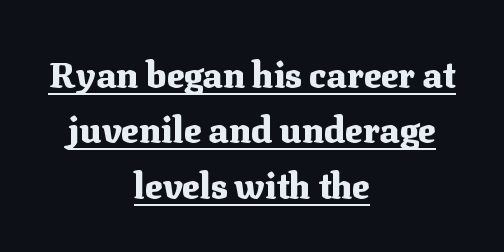
{"serif": "yes", "italic": "no", "bold": "yes", "weight": "heavy", "width": "normal", "stroke_contrast": "medium", "x_height": "medium", "monospaced": "no", "underline": "yes", "align": "center", "line_spacing": "normal", "line_spacing_ratio": 1.54, "letter_spacing": "normal", "letter_spacing_em": 0.0, "glyph_px": 36}
